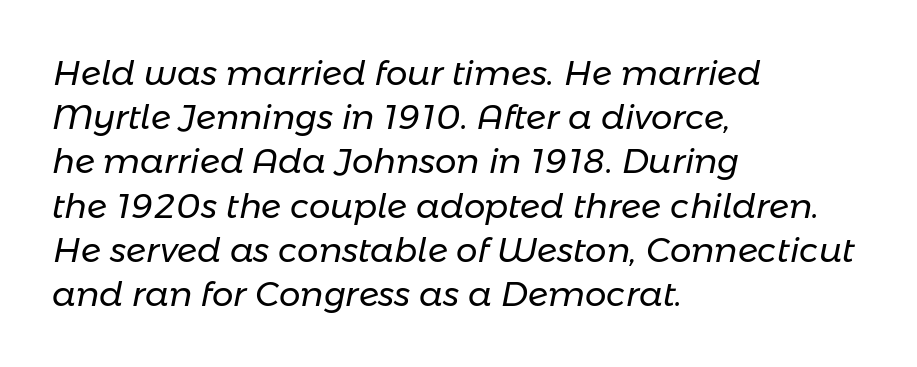
Evenly set lines give the paragraph a standard silhouette. A typesetter would call this zero additional tracking. If you drew a ruler down the left edge, every line would touch it. Is the stroke heavy? The answer is a plain regular-or-lighter. The passage shown is typed in a proportional face where columns would drift. Notice how the stems are inclined rather than vertical — that's the hallmark of italics.
